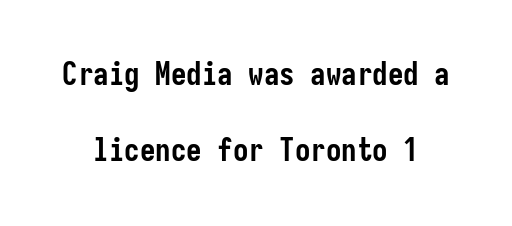
The image shows 31 px semibold, condensed sans-serif type, upright; set loose line spacing (2.46x), normal letter spacing, not underlined; low stroke contrast and a medium x-height.
